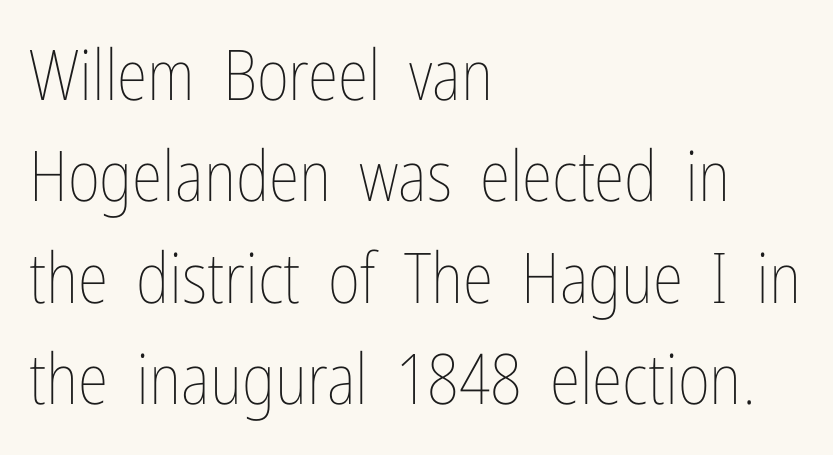
No word sits above an underline. The letters sit at their default tracking, neither squeezed nor spread. Stems and bowls with no extra thickness — not bold. The letters stand upright; this is a roman face. Looks like regular typesetting: each glyph gets only the width it needs. Where is the straight margin? On the left.
